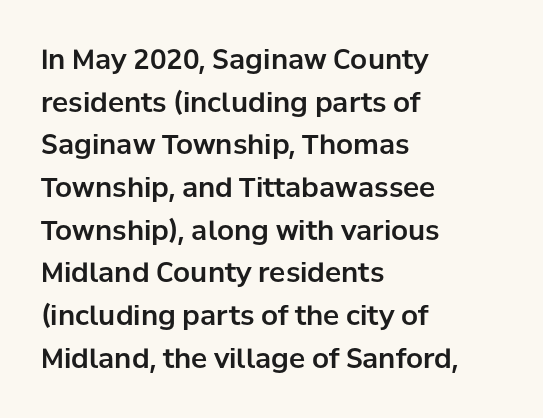
{"italic": "no", "underline": "no", "align": "left", "line_spacing": "normal", "line_spacing_ratio": 1.58, "letter_spacing": "normal", "letter_spacing_em": 0.0, "glyph_px": 27}
